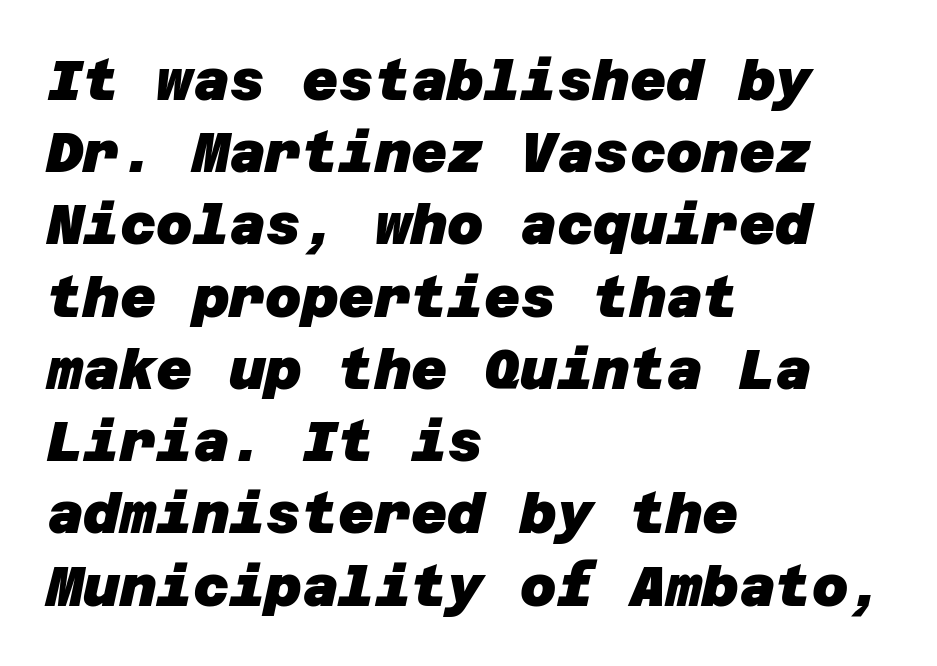
Q: Is the text bold? A: Yes.
Q: Is the typeface a serif or a sans-serif typeface? A: Sans-serif.
Q: Is the text underlined? A: No.
Q: How is the paragraph aligned? A: Left-aligned.
Q: Is the spacing between letters normal or unusually wide? A: Normal.
Q: Is the spacing between lines tight, normal or loose? A: Normal.
Q: Width (condensed, normal, or wide)? A: Normal.
Q: Stroke contrast? A: Low.
Q: x-height? A: Large.
